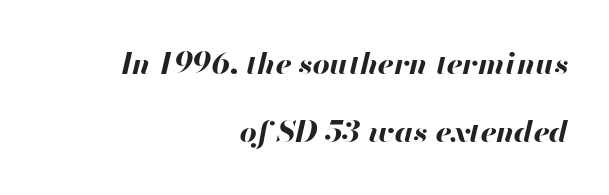
Q: Is the text bold? A: Yes.
Q: Is the text italic (slanted)? A: Yes, it leans right by about 13 degrees.
Q: Is the text underlined? A: No.
Q: How is the paragraph aligned? A: Right-aligned.
Q: Is the spacing between letters normal or unusually wide? A: Normal.
Q: Is the spacing between lines tight, normal or loose? A: Loose.
Q: Width (condensed, normal, or wide)? A: Normal.
Q: Stroke contrast? A: High.
Q: x-height? A: Small.
Q: Monospaced? A: No.
